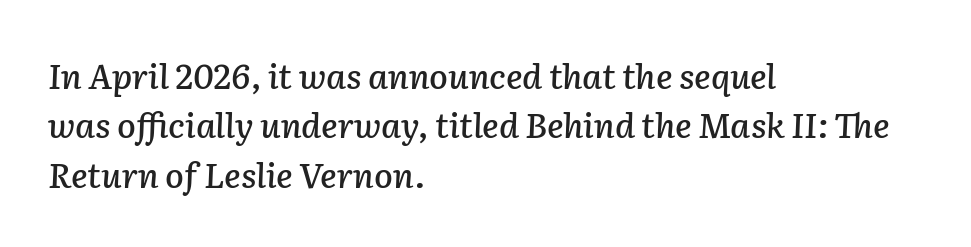
The image shows 34 px text type, italic (leaning right); set left-aligned, normal line spacing (1.45x), normal letter spacing, not underlined; low stroke contrast and a medium x-height.
